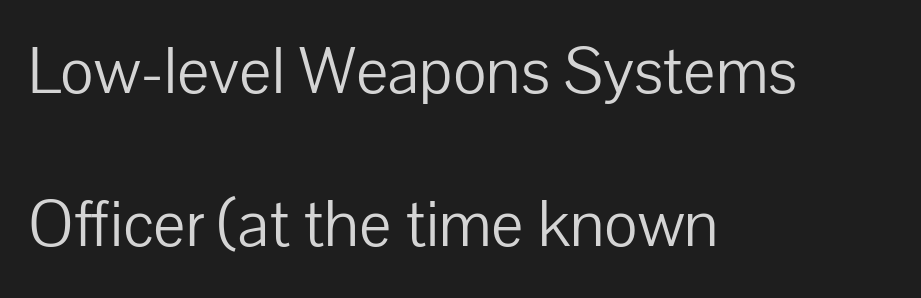
Q: Is the text bold? A: No.
Q: Is the text italic (slanted)? A: No, it is upright.
Q: Is the typeface a serif or a sans-serif typeface? A: Sans-serif.
Q: Is the text underlined? A: No.
Q: How is the paragraph aligned? A: Left-aligned.
Q: Is the spacing between letters normal or unusually wide? A: Normal.
Q: Is the spacing between lines tight, normal or loose? A: Loose.
Q: Width (condensed, normal, or wide)? A: Normal.
Q: Stroke contrast? A: Low.
Q: x-height? A: Medium.
Q: Monospaced? A: No.
